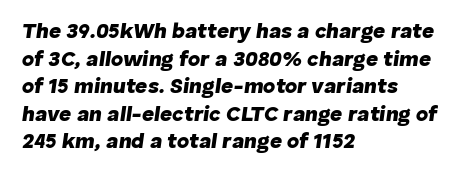
{"italic": "yes", "lean": "right", "slant_degrees": 8, "bold": "yes", "underline": "no", "align": "left", "line_spacing": "normal", "line_spacing_ratio": 1.31, "letter_spacing": "normal", "letter_spacing_em": 0.0, "glyph_px": 21}
